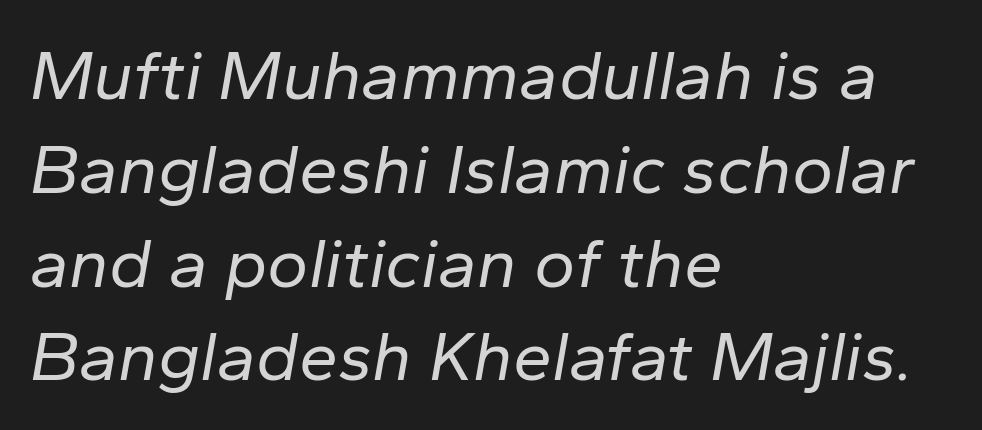
{"italic": "yes", "lean": "right", "slant_degrees": 10, "bold": "no", "weight": "regular", "width": "normal", "stroke_contrast": "low", "x_height": "medium", "monospaced": "no", "underline": "no", "align": "left", "line_spacing": "normal", "line_spacing_ratio": 1.34, "letter_spacing": "normal", "letter_spacing_em": 0.0, "glyph_px": 70}
